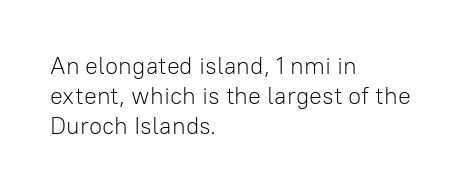
Q: Is the text bold? A: No.
Q: Is the text italic (slanted)? A: No, it is upright.
Q: Is the text underlined? A: No.
Q: How is the paragraph aligned? A: Left-aligned.
Q: Is the spacing between letters normal or unusually wide? A: Normal.
